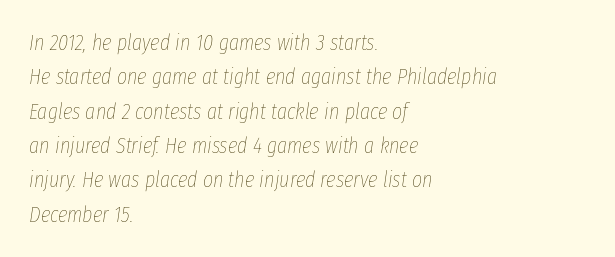
{"italic": "yes", "lean": "right", "slant_degrees": 8, "bold": "no", "underline": "no", "align": "left", "line_spacing": "normal", "line_spacing_ratio": 1.56, "letter_spacing": "normal", "letter_spacing_em": 0.0, "glyph_px": 22}
